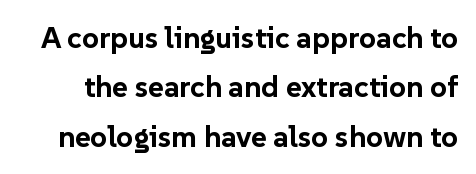
The image shows 30 px bold sans-serif type, upright; set normal line spacing (1.65x), normal letter spacing, not underlined; low stroke contrast and a medium x-height.
